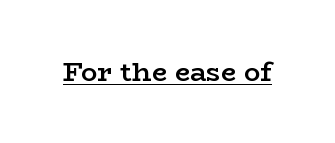
Q: Is the text bold? A: Semi-bold.
Q: Is the text italic (slanted)? A: No, it is upright.
Q: Is the text underlined? A: Yes.
Q: Is the spacing between letters normal or unusually wide? A: Normal.
